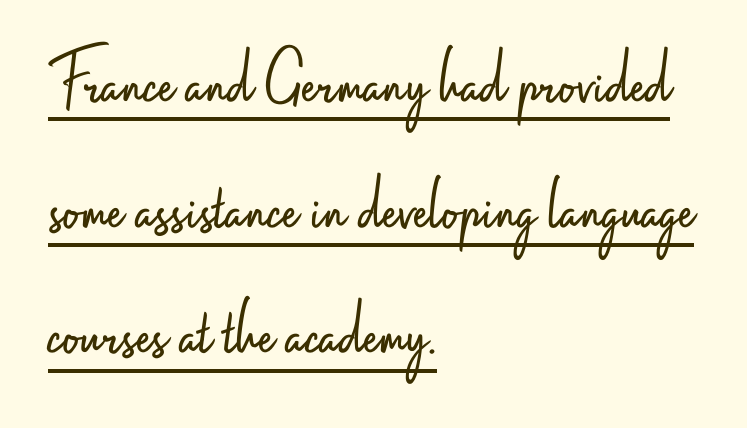
The image shows 80 px light, condensed sans-serif type; set left-aligned, normal line spacing (1.57x), normal letter spacing, underlined; low stroke contrast and a small x-height.
